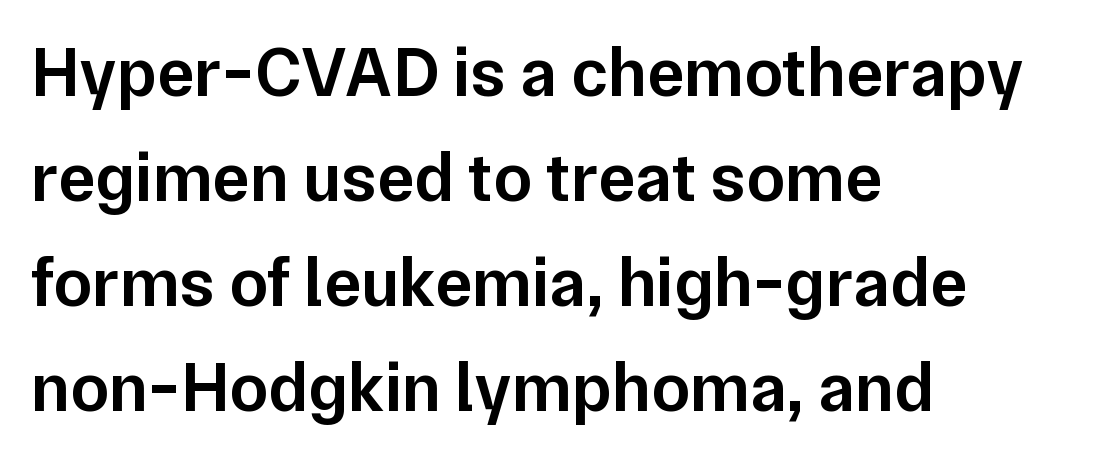
Q: Is the text bold? A: Semi-bold.
Q: Is the text italic (slanted)? A: No, it is upright.
Q: Is the typeface a serif or a sans-serif typeface? A: Sans-serif.
Q: Is the text underlined? A: No.
Q: How is the paragraph aligned? A: Left-aligned.
Q: Is the spacing between letters normal or unusually wide? A: Normal.
Q: Is the spacing between lines tight, normal or loose? A: Normal.
Q: Width (condensed, normal, or wide)? A: Normal.
Q: Stroke contrast? A: Low.
Q: x-height? A: Medium.
Q: Monospaced? A: No.
